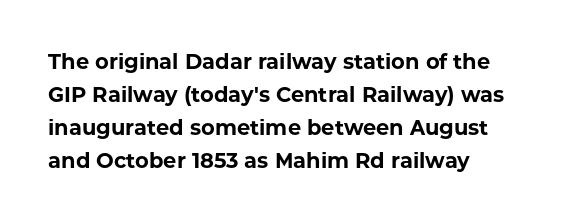
The image shows 21 px bold type, upright; set left-aligned, normal line spacing (1.57x), normal letter spacing, not underlined.
